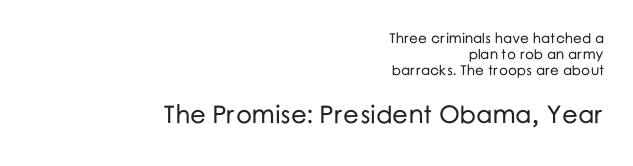
The image shows 25 px text type, upright; set right-aligned, line spacing 1.16x, normal letter spacing, not underlined; the second (bottom) block is 1.79x larger.
